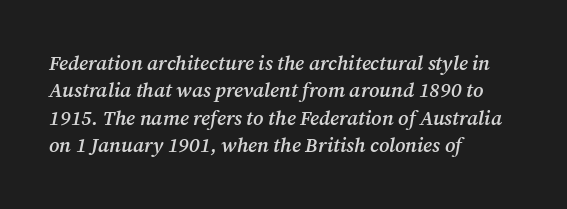
Honestly, there is no underline to notice here at all. The passage shown stacks its lines at a standard gap. The face used here is a semibold: visibly heavier than regular, lighter than bold. The letterforms sit shoulder to shoulder at normal distance. A typesetter would mark this as italic. A student would call this left alignment; a typographer would say flush left, rag right.
